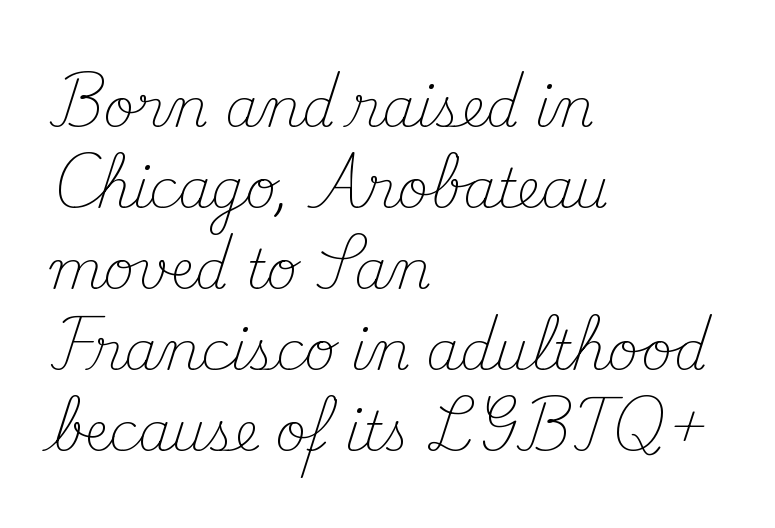
{"serif": "yes", "bold": "no", "weight": "light", "width": "normal", "stroke_contrast": "medium", "x_height": "small", "monospaced": "no", "underline": "no", "align": "left", "line_spacing": "normal", "line_spacing_ratio": 1.53, "letter_spacing": "normal", "letter_spacing_em": 0.0, "glyph_px": 53}
